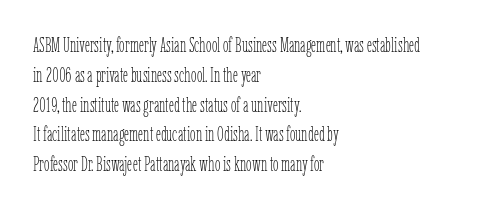
Rule under the text: the space is simply empty. Upright lettering throughout. This rendering leaves character spacing at its baseline value. If you drew a ruler down the left edge, every line would touch it. Is there much room between lines? A standard amount, neither cramped nor airy. This reads as an unemphasized weight, regular at the heaviest.
